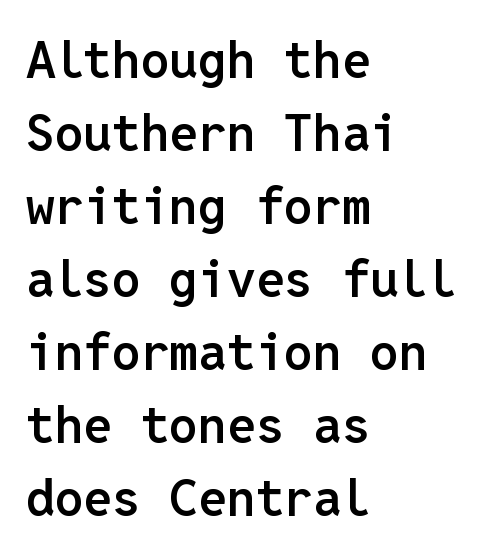
Tracking value appears to be zero — textbook default spacing. Summary of weight: moderately heavy, a semibold. The passage is arranged the way most books set body copy — flush left. If you drew a line through each stem, it would be perfectly vertical. Compared with typical paragraphs, the rows here are spaced about the same.
